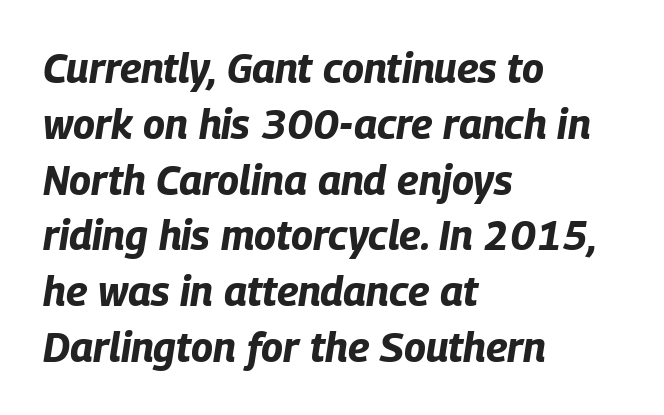
Q: Is the text bold? A: Yes.
Q: Is the text italic (slanted)? A: Yes, it leans right by about 9 degrees.
Q: Is the text underlined? A: No.
Q: How is the paragraph aligned? A: Left-aligned.
Q: Is the spacing between letters normal or unusually wide? A: Normal.
Q: Is the spacing between lines tight, normal or loose? A: Normal.
Q: Width (condensed, normal, or wide)? A: Condensed.
Q: Stroke contrast? A: Low.
Q: x-height? A: Large.
Q: Monospaced? A: No.
